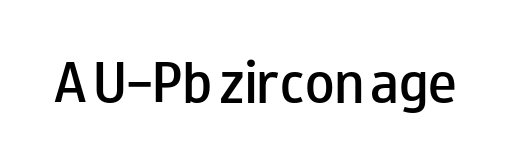
Anything drawn beneath the words? Only blank space. This sample uses a sans-serif face. Short note: letters normally spaced. The face used here is proportionally spaced, like ordinary book or web type. Stems and bowls a touch heavier than normal — semibold. Designer's note — italics off, roman on.
